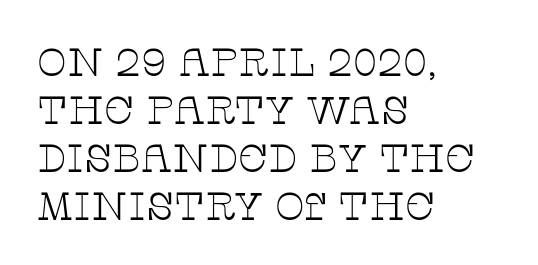
Caption: multi-line text, flush left, ragged right. These lines were composed using upright roman letters. Each letter's strokes conclude with small projecting serifs. The words here are not underlined.
